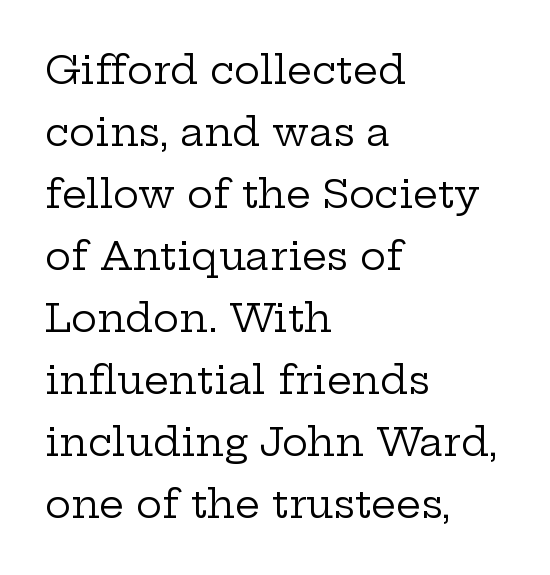
The image shows 39 px regular-weight, wide serif type, upright; set left-aligned, normal line spacing (1.59x), normal letter spacing, not underlined; low stroke contrast and a medium x-height.
